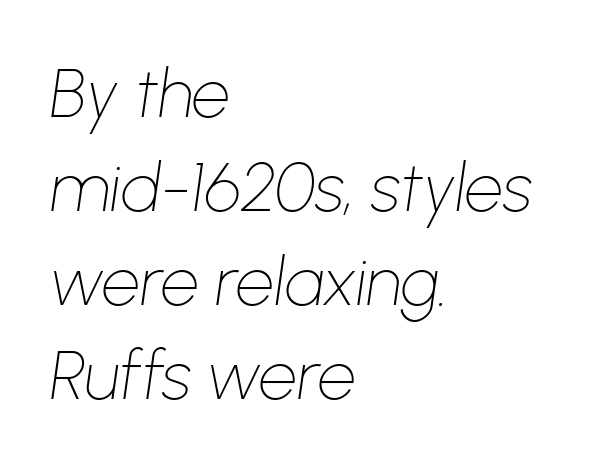
{"italic": "yes", "lean": "right", "slant_degrees": 8, "bold": "no", "weight": "thin", "width": "normal", "stroke_contrast": "low", "x_height": "medium", "monospaced": "no", "underline": "no", "align": "left", "line_spacing": "normal", "line_spacing_ratio": 1.38, "letter_spacing": "normal", "letter_spacing_em": 0.0, "glyph_px": 68}
